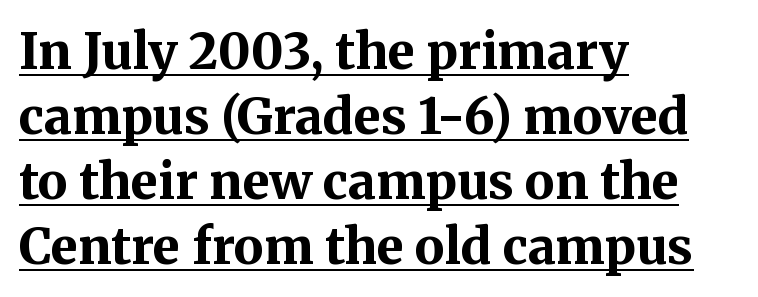
The image shows 50 px bold serif type, upright; set left-aligned, normal line spacing (1.3x), normal letter spacing, underlined; medium stroke contrast and a medium x-height.
